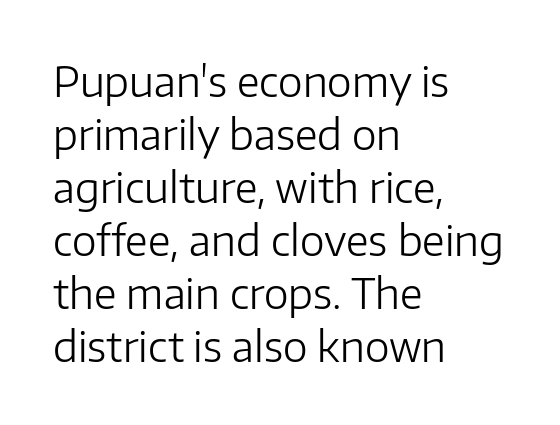
The image shows 42 px light sans-serif type, upright; set left-aligned, normal line spacing (1.26x), normal letter spacing, not underlined; low stroke contrast and a medium x-height.
